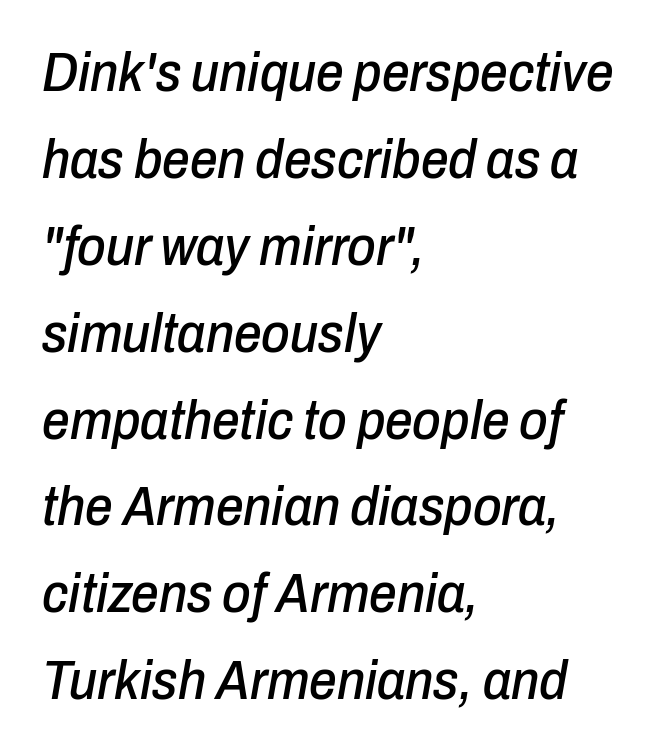
The image shows 55 px condensed type, italic (leaning right); set left-aligned, normal line spacing (1.58x), normal letter spacing, not underlined; low stroke contrast and a medium x-height.
